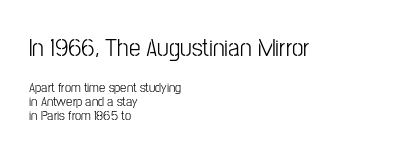
The designer dialed line spacing down below the default. Default kerning and tracking; the words read as compact shapes. Underlining? Definitely not there. The letters stand upright; this is a roman face. A student would call this left alignment; a typographer would say flush left, rag right.
